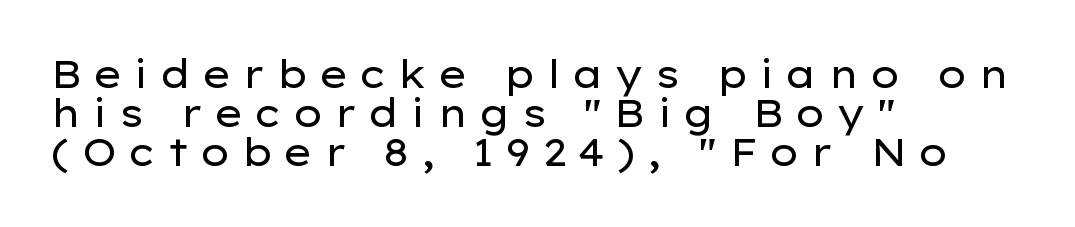
Varying glyph widths throughout — classic text-font behaviour. Rows of type sit shoulder to shoulder in the vertical direction. A roman cut, with each character standing at attention. The area under the type is left untouched. The font sits on the lighter half of the weight spectrum, regular included. The designer went with a sans here, leaving each stem footless.
